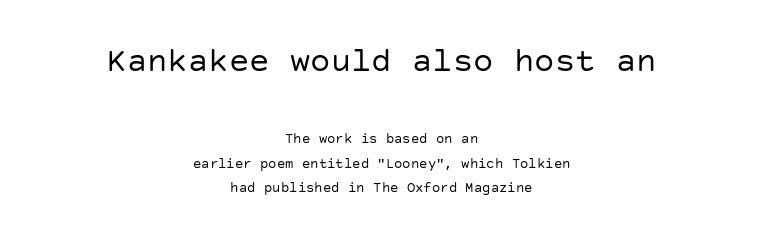
Q: Is the text bold? A: No.
Q: Is the text italic (slanted)? A: No, it is upright.
Q: Is the typeface a serif or a sans-serif typeface? A: Sans-serif.
Q: Is the text underlined? A: No.
Q: How is the paragraph aligned? A: Centered.
Q: Is the spacing between letters normal or unusually wide? A: Normal.
Q: Which block of text is set in a larger size, the first (top) or the second (bottom)? A: The first (top) one.
Q: Width (condensed, normal, or wide)? A: Normal.
Q: Stroke contrast? A: Low.
Q: x-height? A: Large.
